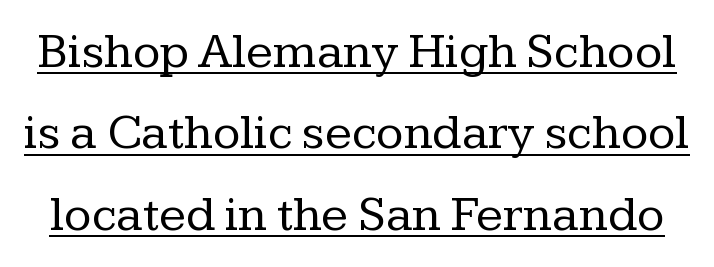
Q: Is the text bold? A: No.
Q: Is the text italic (slanted)? A: No, it is upright.
Q: Is the typeface a serif or a sans-serif typeface? A: Serif.
Q: Is the text underlined? A: Yes.
Q: Is the spacing between letters normal or unusually wide? A: Normal.
Q: Is the spacing between lines tight, normal or loose? A: Normal.
Q: Width (condensed, normal, or wide)? A: Normal.
Q: Stroke contrast? A: Low.
Q: x-height? A: Medium.
Q: Monospaced? A: No.
